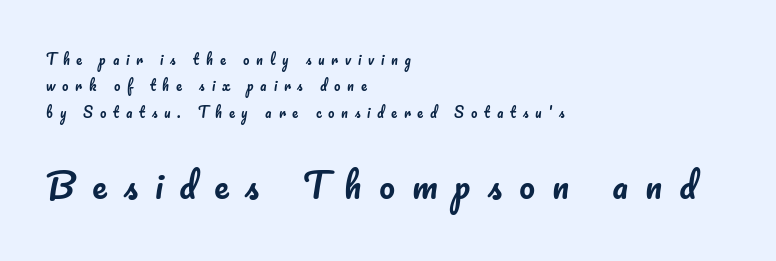
Q: Is the text italic (slanted)? A: Yes.
Q: Is the text underlined? A: No.
Q: How is the paragraph aligned? A: Left-aligned.
Q: Is the spacing between letters normal or unusually wide? A: Unusually wide.
Q: Which block of text is set in a larger size, the first (top) or the second (bottom)? A: The second (bottom) one.
Q: Width (condensed, normal, or wide)? A: Normal.
Q: Stroke contrast? A: Low.
Q: x-height? A: Small.
Q: Monospaced? A: No.
